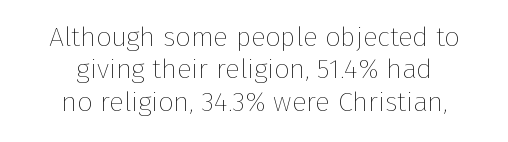
{"italic": "no", "bold": "no", "underline": "no", "align": "center", "line_spacing_ratio": 1.2, "letter_spacing": "normal", "letter_spacing_em": 0.0, "glyph_px": 27}
